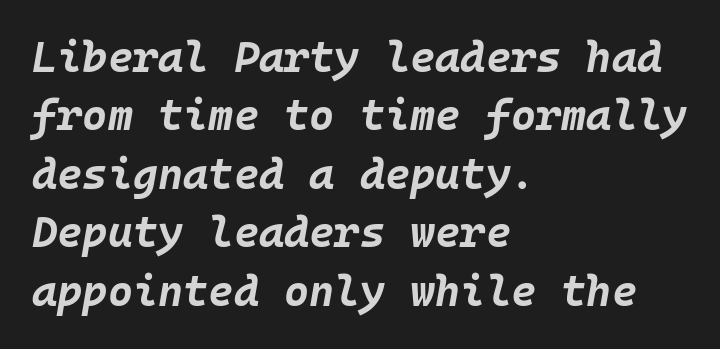
A full-strength bold gives these letters their thick strokes. Students, note that the glyphs here touch the page at normal intervals. The face used here is monospaced, like something from a code editor. Every character sits at an angle, as italics do. The space between consecutive lines is moderate. Is the block centered? No — it sits flush against the left margin.
